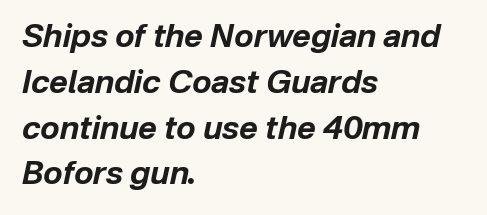
Q: Is the text bold? A: Yes.
Q: Is the text italic (slanted)? A: Yes, it leans right by about 12 degrees.
Q: Is the text underlined? A: No.
Q: How is the paragraph aligned? A: Left-aligned.
Q: Is the spacing between letters normal or unusually wide? A: Normal.
Q: Is the spacing between lines tight, normal or loose? A: Normal.
Q: Width (condensed, normal, or wide)? A: Normal.
Q: Stroke contrast? A: Low.
Q: x-height? A: Medium.
Q: Monospaced? A: No.
